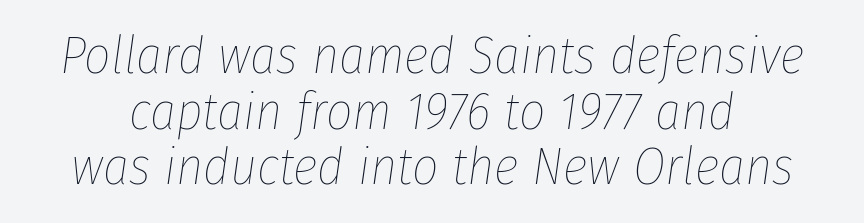
The image shows 52 px thin, condensed type, italic (leaning right); set tight line spacing (1.07x), normal letter spacing, not underlined; low stroke contrast and a medium x-height.
